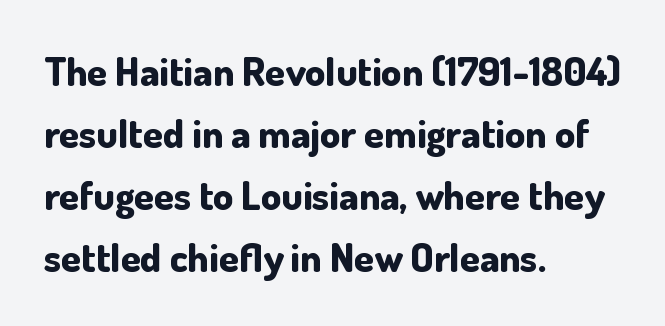
Horizontal alignment here is leftward, the default for most running prose. Characters remain perfectly vertical along every line. Tracking here is standard; glyphs follow each other at the usual distance. The block of text has a typical density, with ordinary space between rows.
